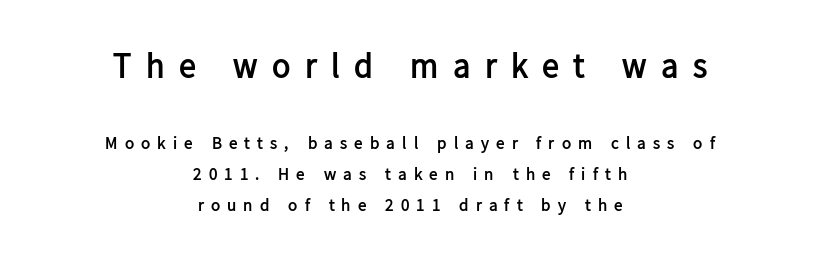
The image shows 34 px semibold sans-serif type, upright; set centered, line spacing 1.84x, unusually wide letter spacing (+0.42 em), not underlined; the first (top) block is 2.0x larger; low stroke contrast and a medium x-height.
